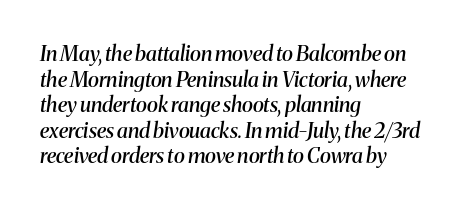
Q: Is the text bold? A: Semi-bold.
Q: Is the text italic (slanted)? A: Yes, it leans right by about 8 degrees.
Q: Is the text underlined? A: No.
Q: How is the paragraph aligned? A: Left-aligned.
Q: Is the spacing between letters normal or unusually wide? A: Normal.
